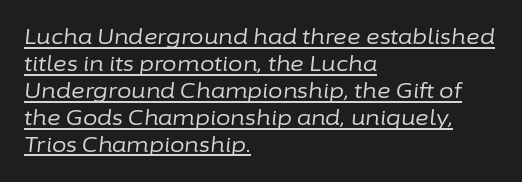
The image shows 21 px text type, italic (leaning right); set left-aligned, normal line spacing (1.28x), normal letter spacing, underlined.
